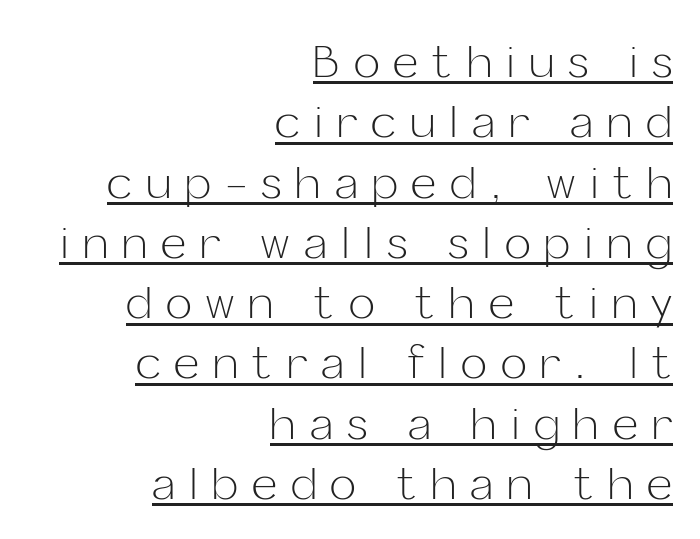
Q: Is the text bold? A: No.
Q: Is the text italic (slanted)? A: No, it is upright.
Q: Is the typeface a serif or a sans-serif typeface? A: Sans-serif.
Q: Is the text underlined? A: Yes.
Q: How is the paragraph aligned? A: Right-aligned.
Q: Is the spacing between letters normal or unusually wide? A: Unusually wide.
Q: Is the spacing between lines tight, normal or loose? A: Normal.
Q: Width (condensed, normal, or wide)? A: Normal.
Q: Stroke contrast? A: Low.
Q: x-height? A: Medium.
Q: Monospaced? A: No.
